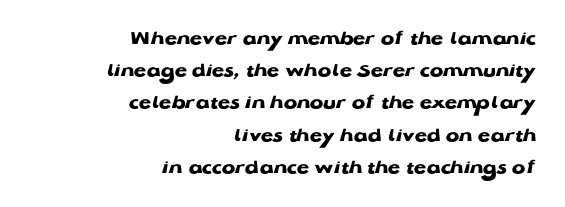
{"italic": "no", "bold": "yes", "underline": "no", "align": "right", "line_spacing": "normal", "line_spacing_ratio": 1.61, "letter_spacing": "normal", "letter_spacing_em": 0.0, "glyph_px": 20}
